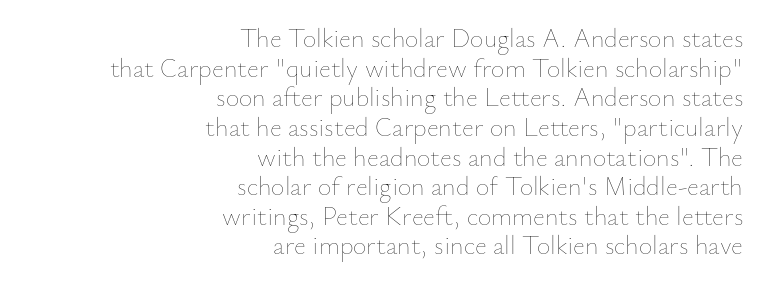
Q: Is the text bold? A: No.
Q: Is the text italic (slanted)? A: No, it is upright.
Q: Is the text underlined? A: No.
Q: How is the paragraph aligned? A: Right-aligned.
Q: Is the spacing between letters normal or unusually wide? A: Normal.
Q: Is the spacing between lines tight, normal or loose? A: Tight.
